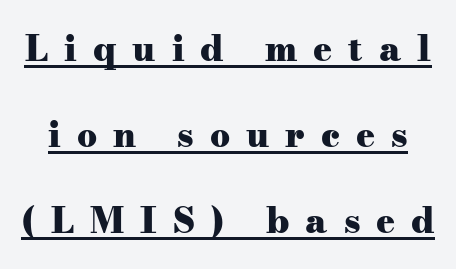
Q: Is the text bold? A: Yes.
Q: Is the text italic (slanted)? A: No, it is upright.
Q: Is the typeface a serif or a sans-serif typeface? A: Serif.
Q: Is the text underlined? A: Yes.
Q: Is the spacing between letters normal or unusually wide? A: Unusually wide.
Q: Is the spacing between lines tight, normal or loose? A: Loose.
Q: Width (condensed, normal, or wide)? A: Wide.
Q: Stroke contrast? A: Medium.
Q: x-height? A: Small.
Q: Monospaced? A: No.
